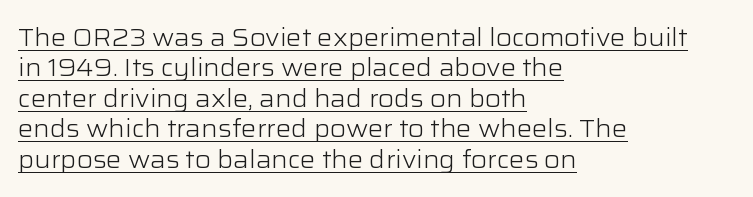
The image shows 24 px text type, upright; set left-aligned, normal line spacing (1.27x), normal letter spacing, underlined.
